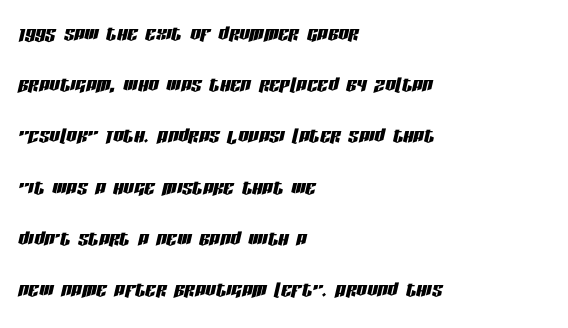
The area under the type is left untouched. The vertical gap from one line to the next is large. The face used here has a pronounced slope to its letters. Where is the straight margin? On the left. The type is set solid horizontally, with unmodified tracking.
